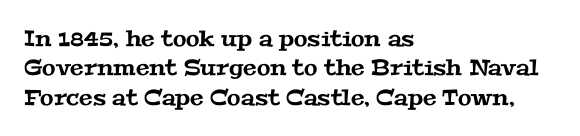
The type is set solid horizontally, with unmodified tracking. The lines in this sample share a left origin and differ only in where they stop. Baseline-to-baseline distance is the conventional proportion of letter height. Type without underlining.
